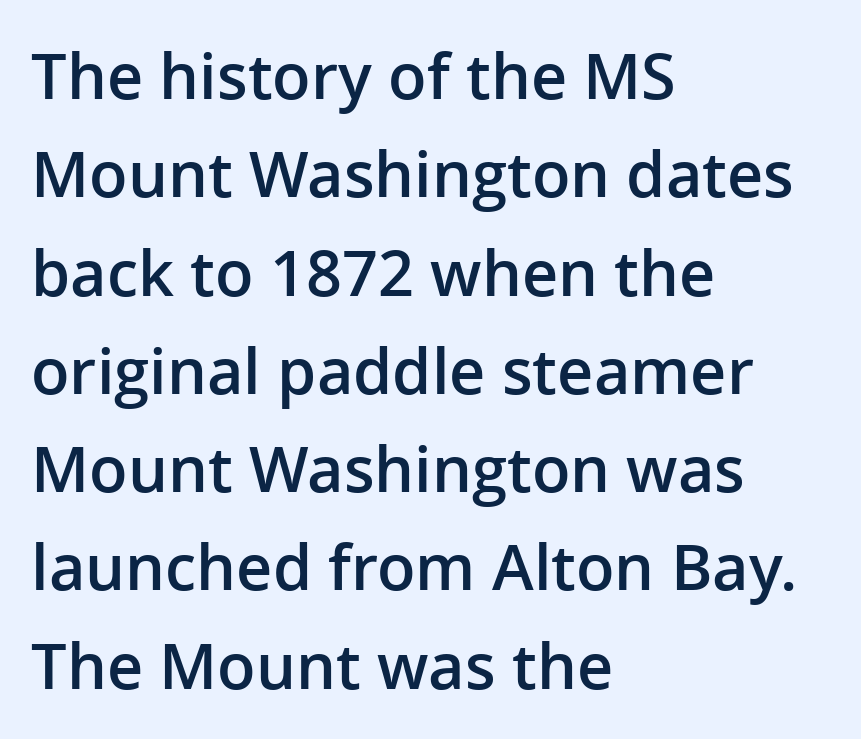
The image shows 63 px semibold sans-serif type, upright; set left-aligned, normal line spacing (1.56x), normal letter spacing, not underlined; low stroke contrast and a medium x-height.
